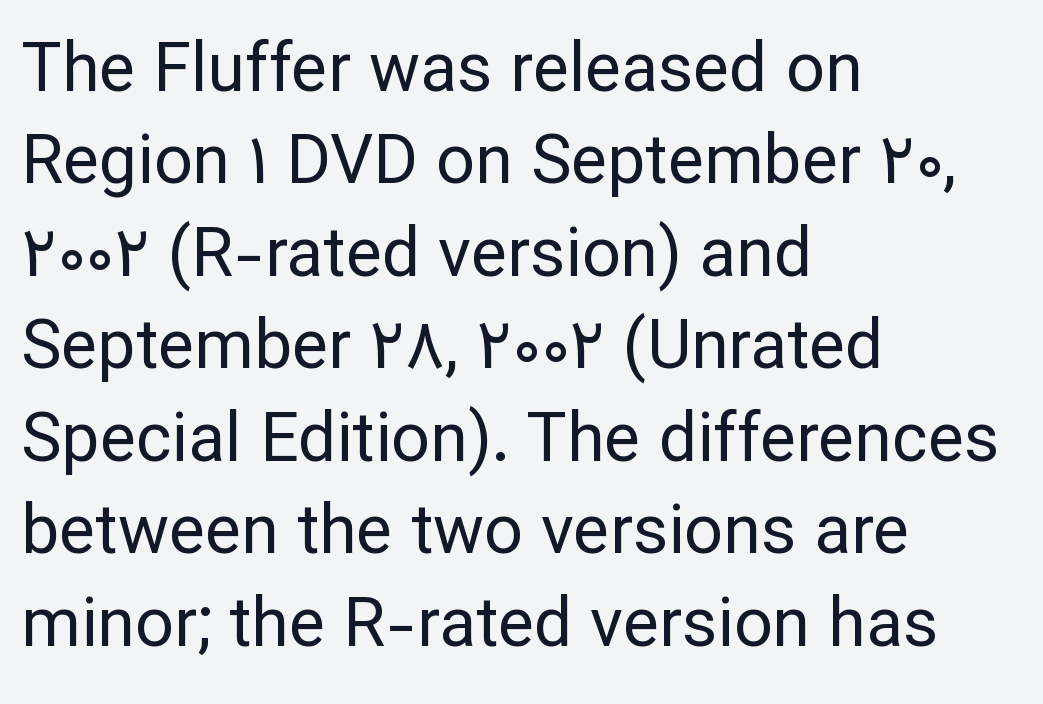
{"serif": "no", "italic": "no", "bold": "no", "weight": "regular", "width": "normal", "stroke_contrast": "low", "x_height": "medium", "monospaced": "no", "underline": "no", "align": "left", "line_spacing": "normal", "line_spacing_ratio": 1.36, "letter_spacing": "normal", "letter_spacing_em": 0.0, "glyph_px": 68}
